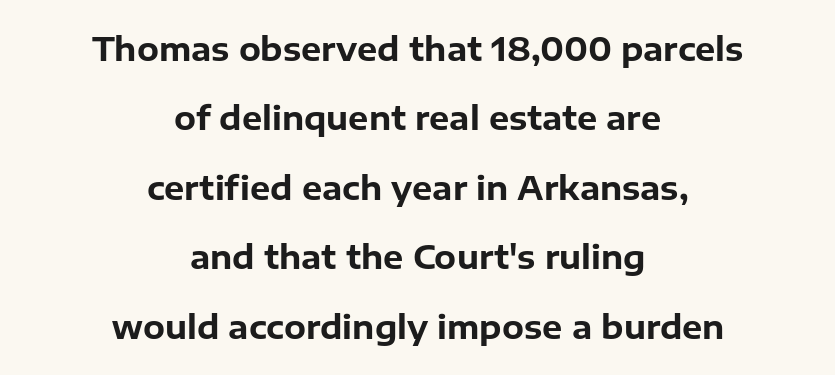
The image shows 32 px bold sans-serif type, upright; set centered, loose line spacing (2.17x), normal letter spacing, not underlined; low stroke contrast and a medium x-height.
